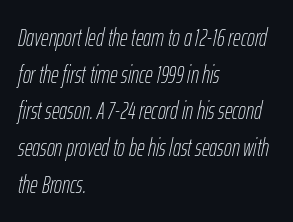
The image shows 24 px text type, italic (leaning right); set left-aligned, normal line spacing (1.53x), normal letter spacing, not underlined.
